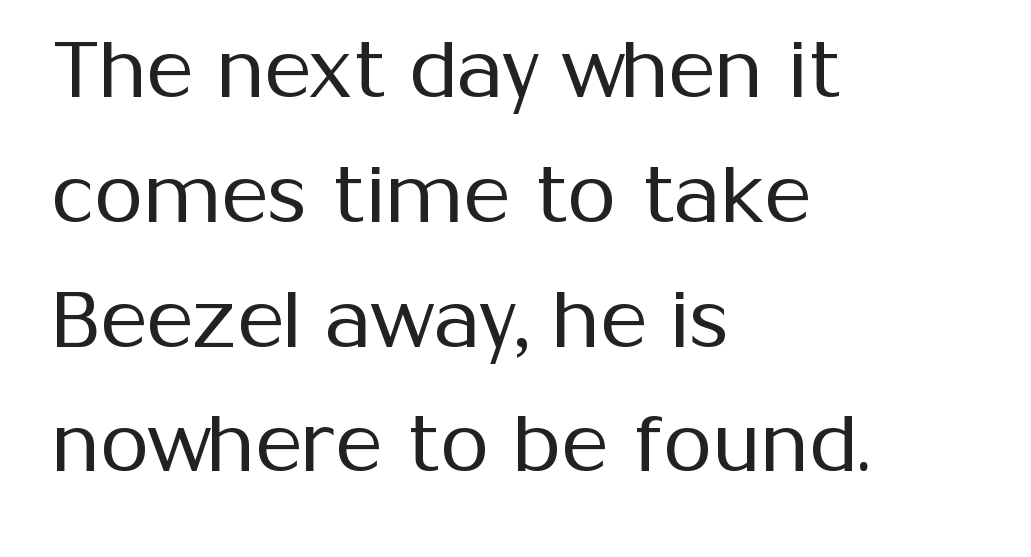
The image shows 79 px regular-weight sans-serif type, upright; set left-aligned, normal line spacing (1.58x), normal letter spacing, not underlined; medium stroke contrast and a medium x-height.
